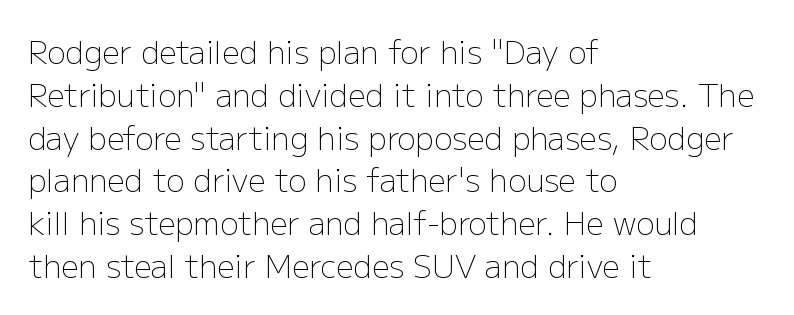
Compared with typical body copy, the letter spacing here is the same. These lines were composed using upright roman letters. Typographically, this falls in the sans-serif category. This sample has the flowing, uneven cadence of proportional lettering. These lines sit exactly where default settings would place them. No word sits above an underline.
